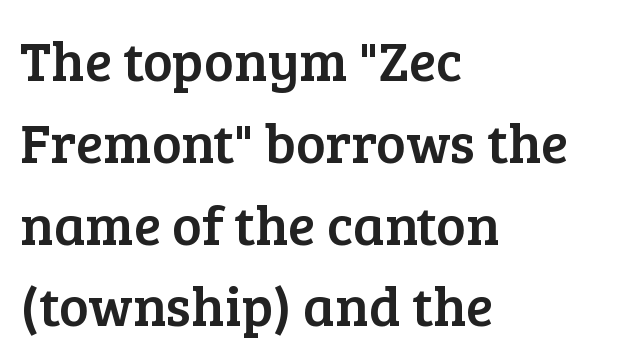
The image shows 56 px serif type, upright; set left-aligned, normal line spacing (1.46x), normal letter spacing, not underlined; low stroke contrast and a medium x-height.
